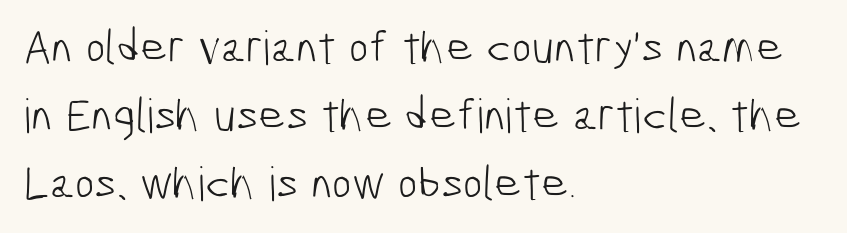
The image shows 47 px light, condensed sans-serif type; set left-aligned, normal line spacing (1.45x), normal letter spacing, not underlined; low stroke contrast and a medium x-height.
